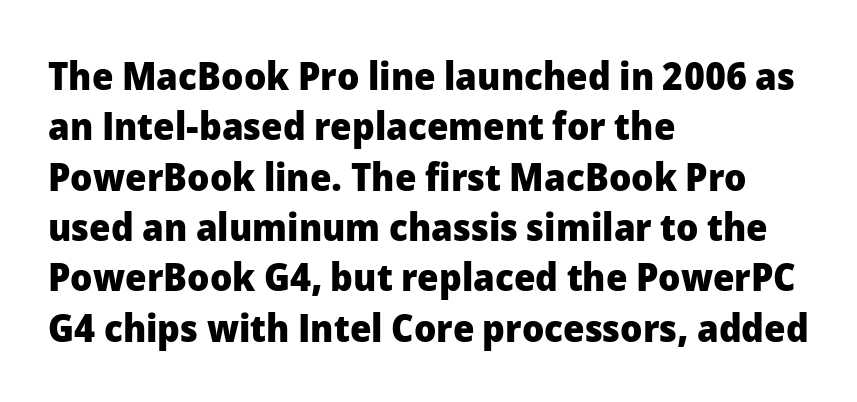
The line texture is even and compact thanks to regular tracking. Students, observe: this is what conventionally led text looks like. Nope, not italic — everything's standing straight. These words are printed bold, with thick strokes throughout. This sample is left-justified, so line endings fall wherever the words run out.
